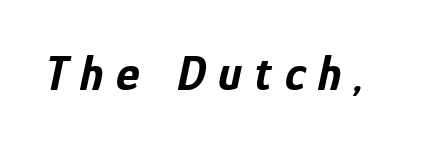
{"italic": "yes", "lean": "right", "slant_degrees": 12, "bold": "yes", "weight": "bold", "width": "condensed", "stroke_contrast": "low", "x_height": "medium", "monospaced": "no", "underline": "no", "letter_spacing": "wide", "letter_spacing_em": 0.25, "glyph_px": 50}
